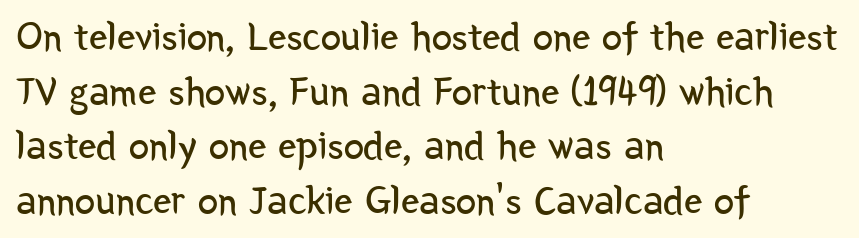
Q: Is the text bold? A: No.
Q: Is the text italic (slanted)? A: No, it is upright.
Q: Is the typeface a serif or a sans-serif typeface? A: Sans-serif.
Q: Is the text underlined? A: No.
Q: How is the paragraph aligned? A: Left-aligned.
Q: Is the spacing between letters normal or unusually wide? A: Normal.
Q: Is the spacing between lines tight, normal or loose? A: Normal.
Q: Width (condensed, normal, or wide)? A: Condensed.
Q: Stroke contrast? A: Low.
Q: x-height? A: Medium.
Q: Monospaced? A: No.
